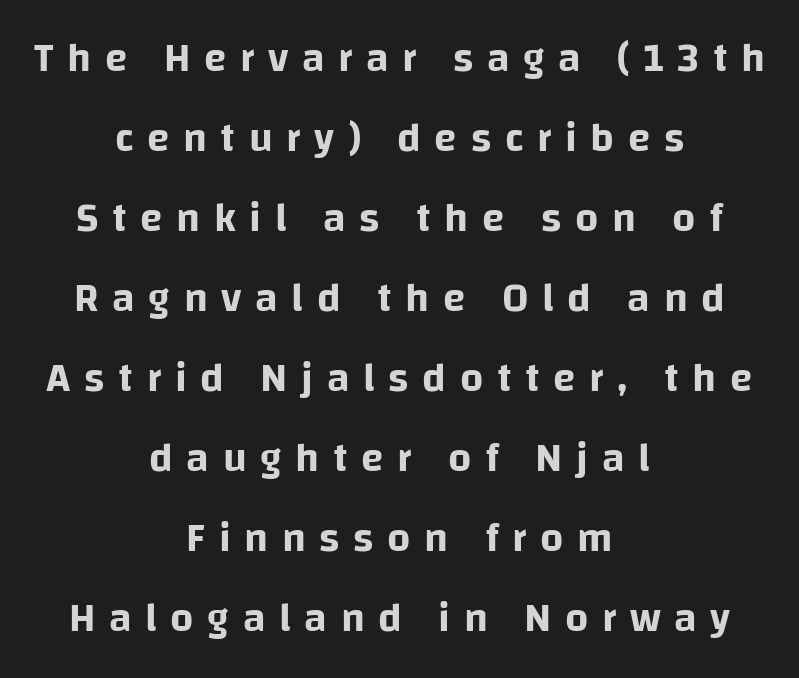
How would I describe the line gaps? Wide and relaxed. Where is the straight margin? There isn't one; the lines are centered. Varying glyph widths throughout — classic text-font behaviour. The baseline area is clear. Do the letters lean? They stand straight. A sans-serif font was chosen for this passage.
